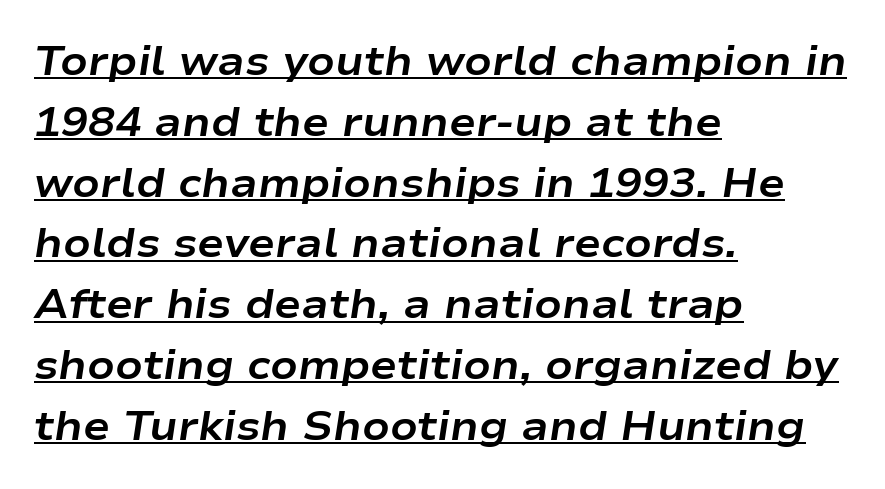
Q: Is the text bold? A: Yes.
Q: Is the text italic (slanted)? A: Yes, it leans right by about 9 degrees.
Q: Is the text underlined? A: Yes.
Q: How is the paragraph aligned? A: Left-aligned.
Q: Is the spacing between letters normal or unusually wide? A: Normal.
Q: Is the spacing between lines tight, normal or loose? A: Normal.
Q: Width (condensed, normal, or wide)? A: Wide.
Q: Stroke contrast? A: Low.
Q: x-height? A: Medium.
Q: Monospaced? A: No.
